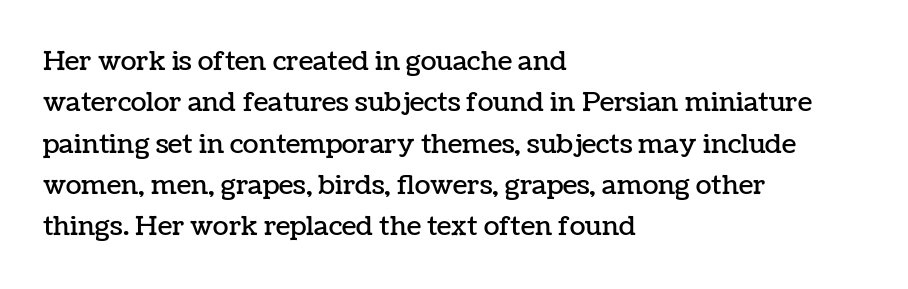
Q: Is the text italic (slanted)? A: No, it is upright.
Q: Is the text underlined? A: No.
Q: How is the paragraph aligned? A: Left-aligned.
Q: Is the spacing between letters normal or unusually wide? A: Normal.
Q: Is the spacing between lines tight, normal or loose? A: Normal.
